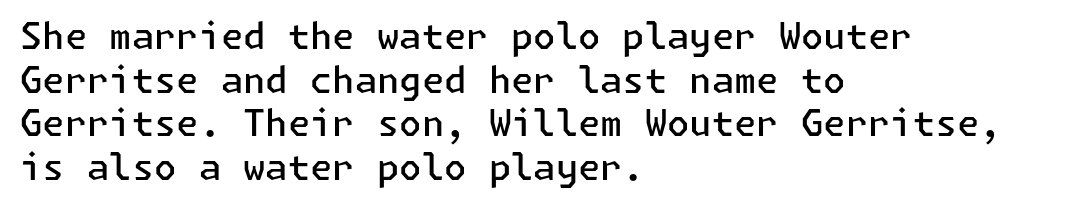
{"serif": "no", "italic": "no", "bold": "semi", "weight": "semibold", "width": "normal", "stroke_contrast": "low", "x_height": "medium", "underline": "no", "align": "left", "line_spacing_ratio": 1.21, "letter_spacing": "normal", "letter_spacing_em": 0.0, "glyph_px": 36}
